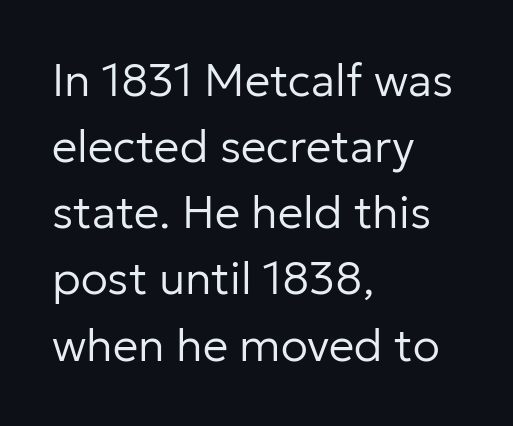
Q: Is the text bold? A: No.
Q: Is the text italic (slanted)? A: No, it is upright.
Q: Is the typeface a serif or a sans-serif typeface? A: Sans-serif.
Q: Is the text underlined? A: No.
Q: How is the paragraph aligned? A: Left-aligned.
Q: Is the spacing between letters normal or unusually wide? A: Normal.
Q: Is the spacing between lines tight, normal or loose? A: Normal.
Q: Width (condensed, normal, or wide)? A: Normal.
Q: Stroke contrast? A: Low.
Q: x-height? A: Medium.
Q: Monospaced? A: No.
